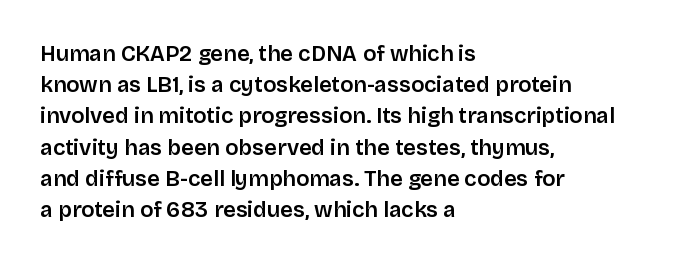
The image shows 22 px text type, upright; set left-aligned, normal line spacing (1.42x), normal letter spacing, not underlined.
